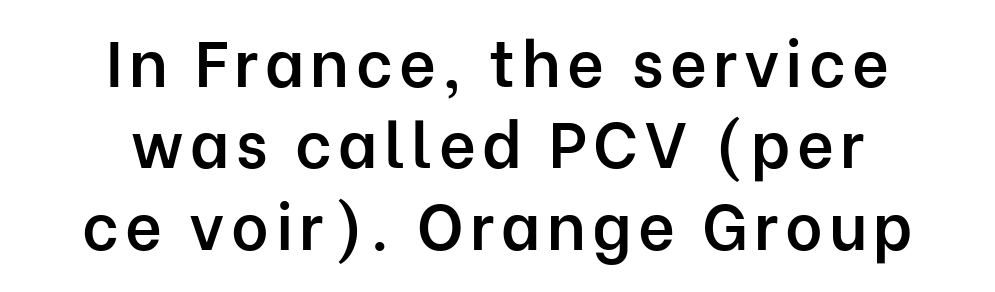
Compared with typical paragraphs, the rows here are spaced about the same. Emphasis by weight is partial: semibold. Every stem runs plumb, perpendicular to the baseline. Words float on clear page, feet unadorned. Is this a fixed-width face? No — the glyphs have proportional, varying widths. This is sans-serif lettering, the kind often seen on screens and signage.
